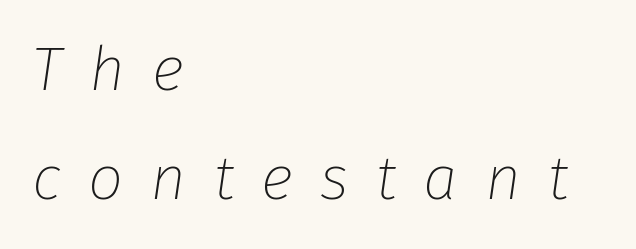
The image shows 62 px thin type, italic (leaning right); set left-aligned, line spacing 1.76x, unusually wide letter spacing (+0.44 em), not underlined; low stroke contrast and a medium x-height.
